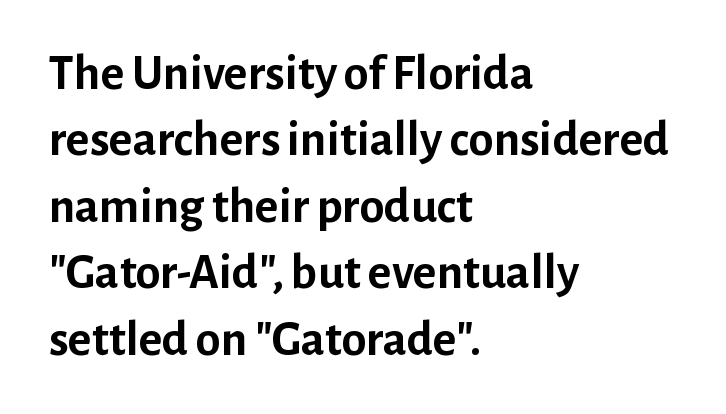
The image shows 50 px semibold sans-serif type, upright; set left-aligned, normal line spacing (1.33x), normal letter spacing, not underlined; low stroke contrast and a medium x-height.
